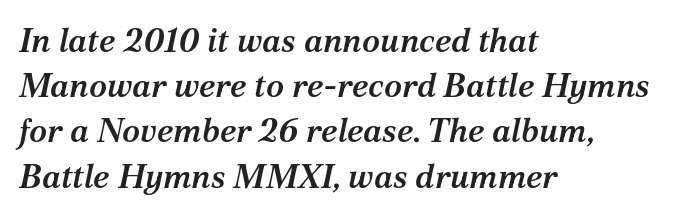
The image shows 33 px semibold serif type, italic (leaning right); set left-aligned, normal line spacing (1.37x), normal letter spacing, not underlined; medium stroke contrast and a medium x-height.
